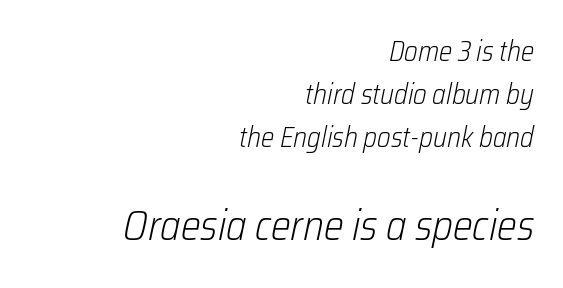
The image shows 42 px light, condensed type, italic (leaning right); set right-aligned, normal line spacing (1.54x), normal letter spacing, not underlined; the second (bottom) block is 1.5x larger; low stroke contrast and a medium x-height.
